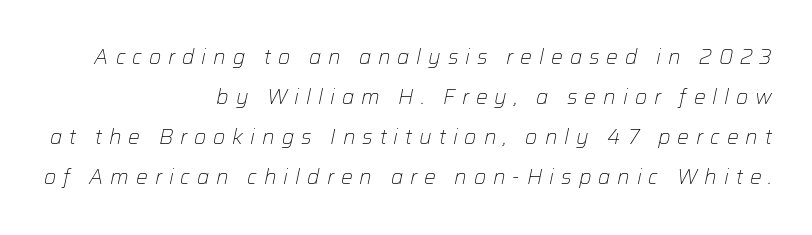
Q: Is the text bold? A: No.
Q: Is the text italic (slanted)? A: Yes, it leans right by about 12 degrees.
Q: Is the text underlined? A: No.
Q: How is the paragraph aligned? A: Right-aligned.
Q: Is the spacing between letters normal or unusually wide? A: Unusually wide.
Q: Is the spacing between lines tight, normal or loose? A: Loose.
